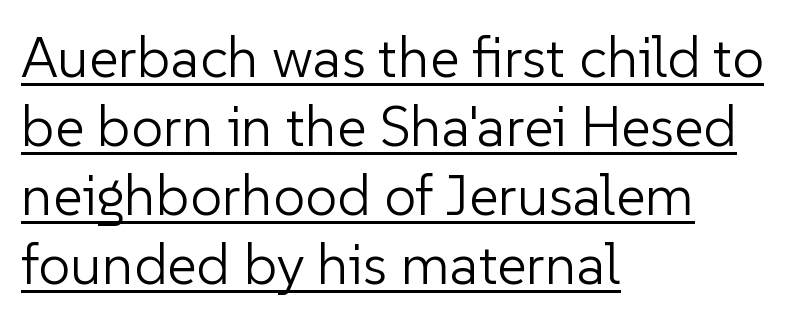
Q: Is the text bold? A: No.
Q: Is the text italic (slanted)? A: No, it is upright.
Q: Is the typeface a serif or a sans-serif typeface? A: Sans-serif.
Q: Is the text underlined? A: Yes.
Q: How is the paragraph aligned? A: Left-aligned.
Q: Is the spacing between letters normal or unusually wide? A: Normal.
Q: Width (condensed, normal, or wide)? A: Normal.
Q: Stroke contrast? A: Low.
Q: x-height? A: Medium.
Q: Monospaced? A: No.
